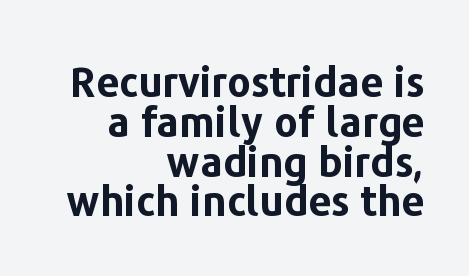
You could barely slide anything between these rows. Words float on clear page, feet unadorned. This rendering uses right alignment, leaving the left contour irregular. Bold? Absolutely — the strokes are thick and heavy.
